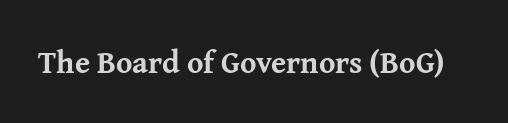
{"serif": "yes", "italic": "no", "bold": "yes", "weight": "bold", "width": "normal", "stroke_contrast": "medium", "x_height": "medium", "monospaced": "no", "underline": "no", "letter_spacing": "normal", "letter_spacing_em": 0.0, "glyph_px": 31}
